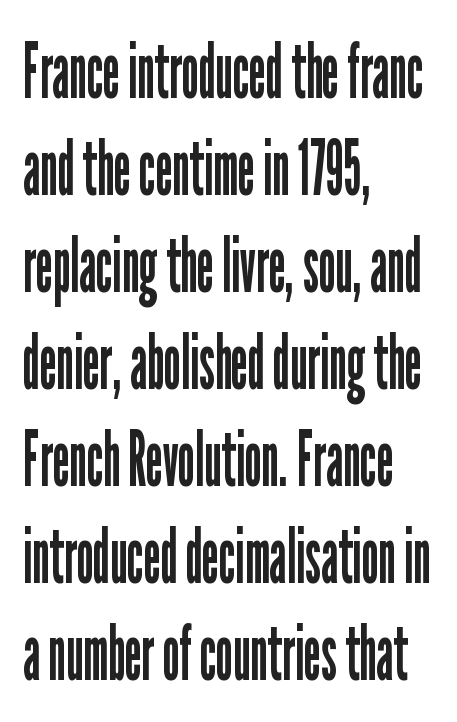
Q: Is the text bold? A: No.
Q: Is the text italic (slanted)? A: No, it is upright.
Q: Is the typeface a serif or a sans-serif typeface? A: Sans-serif.
Q: Is the text underlined? A: No.
Q: How is the paragraph aligned? A: Left-aligned.
Q: Is the spacing between letters normal or unusually wide? A: Normal.
Q: Is the spacing between lines tight, normal or loose? A: Normal.
Q: Width (condensed, normal, or wide)? A: Condensed.
Q: Stroke contrast? A: Low.
Q: x-height? A: Medium.
Q: Monospaced? A: No.
